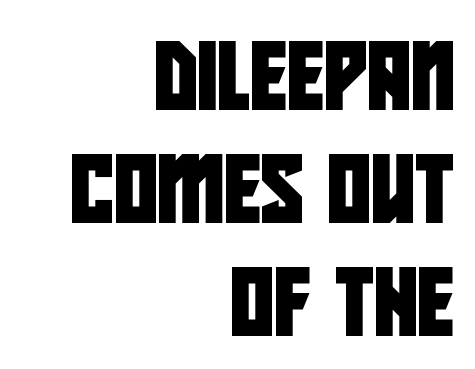
The image shows 67 px condensed sans-serif type; set right-aligned, normal line spacing (1.69x), normal letter spacing, not underlined; low stroke contrast and a large x-height.
